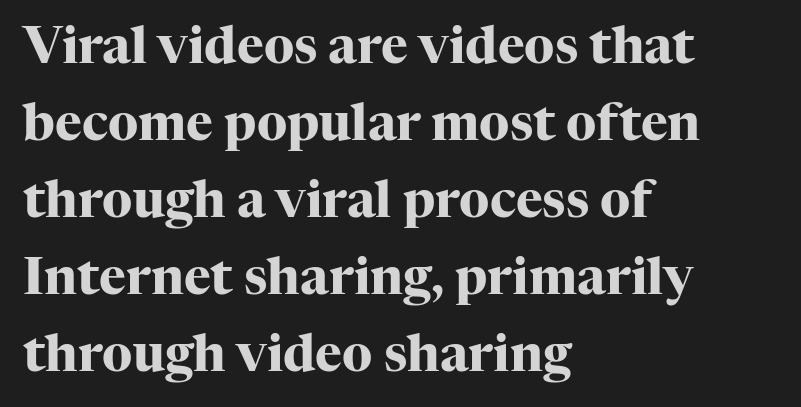
The letters advance in unequal steps, a hallmark of proportional type. Italic? Not at all — the glyphs are vertical. If you drew a ruler down the left edge, every line would touch it. The tracking reads as untouched default to a designer's eye.
